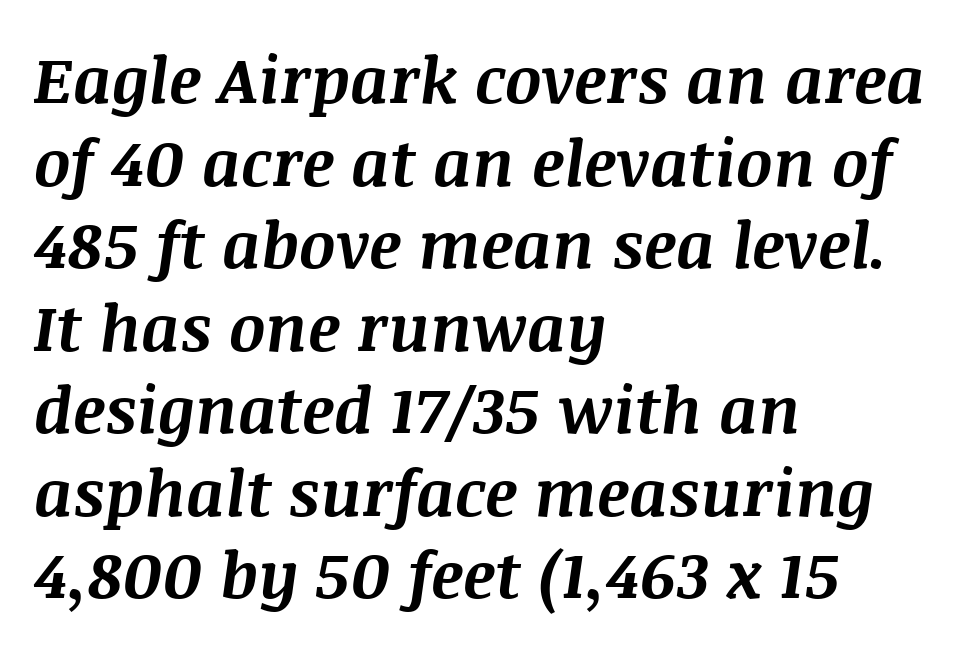
Q: Is the text bold? A: Yes.
Q: Is the text italic (slanted)? A: Yes, it leans right by about 8 degrees.
Q: Is the text underlined? A: No.
Q: How is the paragraph aligned? A: Left-aligned.
Q: Is the spacing between letters normal or unusually wide? A: Normal.
Q: Is the spacing between lines tight, normal or loose? A: Normal.
Q: Width (condensed, normal, or wide)? A: Normal.
Q: Stroke contrast? A: Medium.
Q: x-height? A: Large.
Q: Monospaced? A: No.
